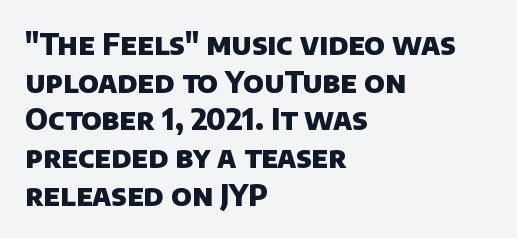
{"serif": "no", "bold": "yes", "weight": "heavy", "width": "normal", "stroke_contrast": "low", "x_height": "large", "monospaced": "no", "underline": "no", "align": "left", "line_spacing": "normal", "line_spacing_ratio": 1.3, "letter_spacing": "normal", "letter_spacing_em": 0.0, "glyph_px": 29}
